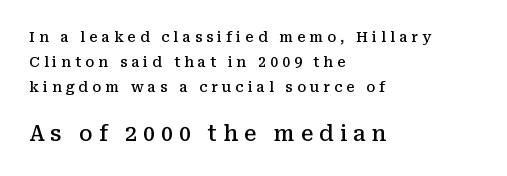
The sample has been set in demibold, a notch under bold. The font's upright variant was chosen for this text. Lines of text with bare space underneath. Which chunk is bigger? The second one — the bottom block dwarfs the top. Caption: multi-line text, flush left, ragged right. Here the glyphs are tracked loosely, breaking word shapes into spaced letters.
